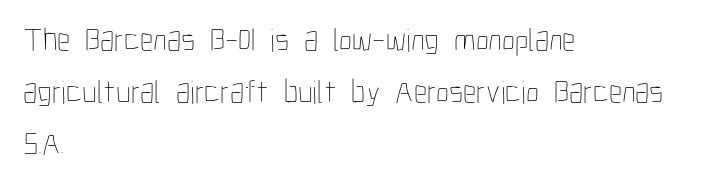
Q: Is the text bold? A: No.
Q: Is the text italic (slanted)? A: No, it is upright.
Q: Is the text underlined? A: No.
Q: How is the paragraph aligned? A: Left-aligned.
Q: Is the spacing between letters normal or unusually wide? A: Normal.
Q: Is the spacing between lines tight, normal or loose? A: Normal.
Q: Width (condensed, normal, or wide)? A: Condensed.
Q: Stroke contrast? A: Low.
Q: x-height? A: Medium.
Q: Monospaced? A: No.
